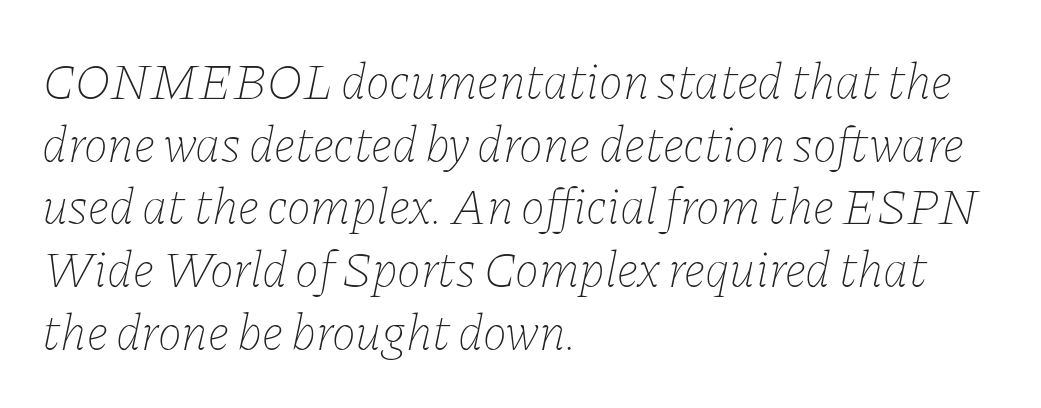
{"italic": "yes", "lean": "right", "slant_degrees": 11, "bold": "no", "weight": "thin", "width": "normal", "stroke_contrast": "low", "x_height": "medium", "monospaced": "no", "underline": "no", "align": "left", "line_spacing_ratio": 1.23, "letter_spacing": "normal", "letter_spacing_em": 0.0, "glyph_px": 51}
